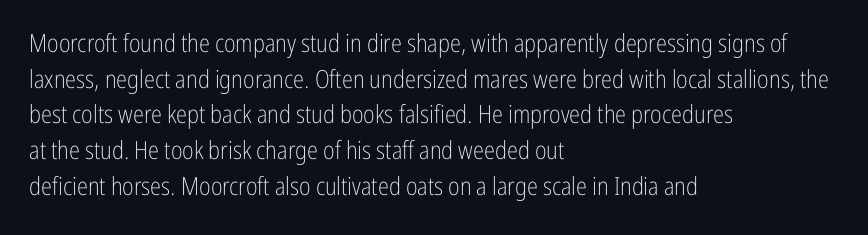
The image shows 25 px text type, upright; set left-aligned, normal line spacing (1.43x), normal letter spacing, not underlined.
